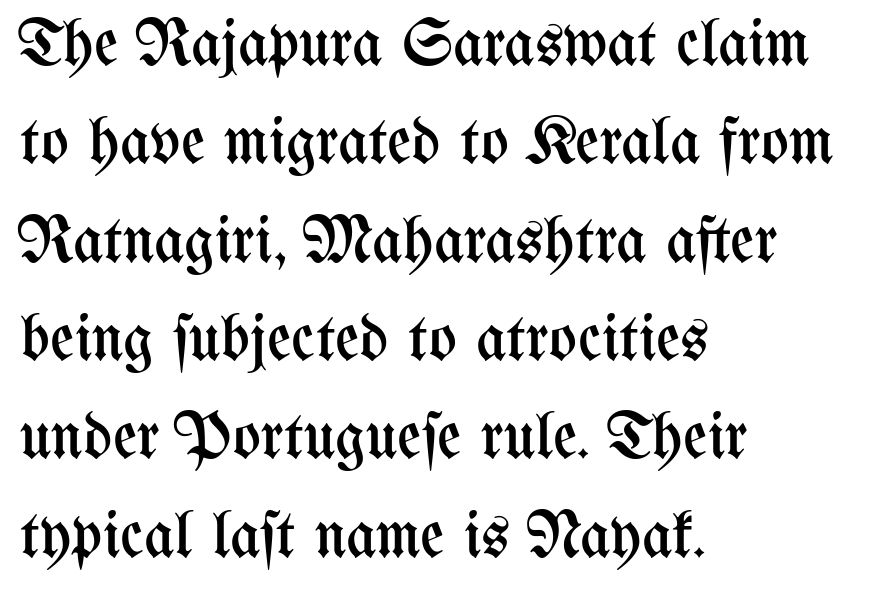
In terms of leading, this rendering sits right in the middle. Bold? No — there's no thickening of the strokes. Varying glyph widths throughout — classic text-font behaviour. This rendering uses left alignment, leaving the right contour irregular. Ascenders rise straight up at ninety degrees. Caption: standard tracking, unaltered.
